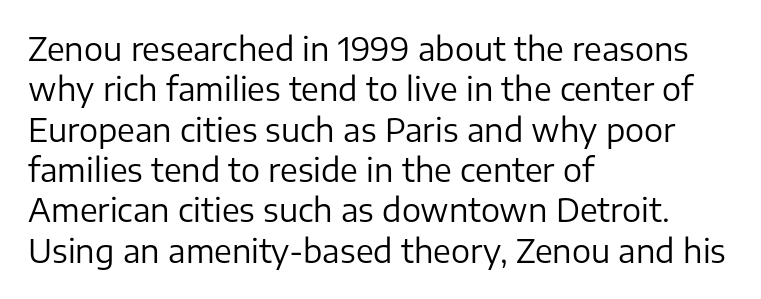
This is the regular roman posture of the typeface. Leading matches the norm, producing a regular column. Caption: multi-line text, flush left, ragged right. A typesetter would call this proportional, since set widths differ per character. Heaviness? Minimal to ordinary, like unemphasized prose.
